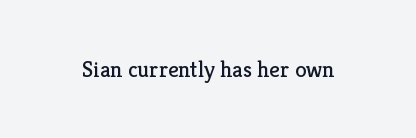
The type is set solid horizontally, with unmodified tracking. Words float on clear page, feet unadorned. A quiet, ordinary-to-light weight characterises the typeface. The type sits square on the baseline with zero lean.
